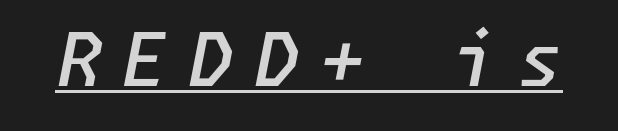
The image shows 74 px semibold type, italic (leaning right); set unusually wide letter spacing (+0.27 em), underlined; low stroke contrast and a medium x-height.
